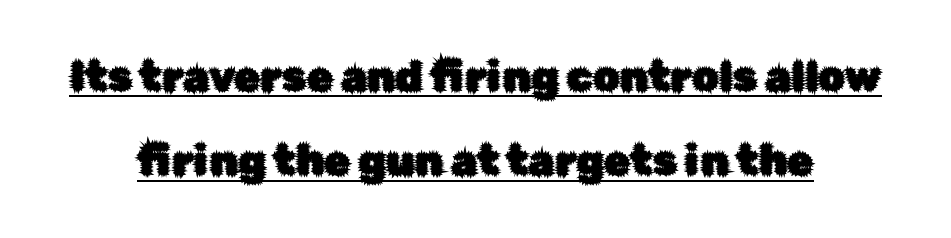
A roman cut, with each character standing at attention. A sans-serif font was chosen for this passage. The letters sit at their default tracking, neither squeezed nor spread. How would I describe the line gaps? Wide and relaxed.
